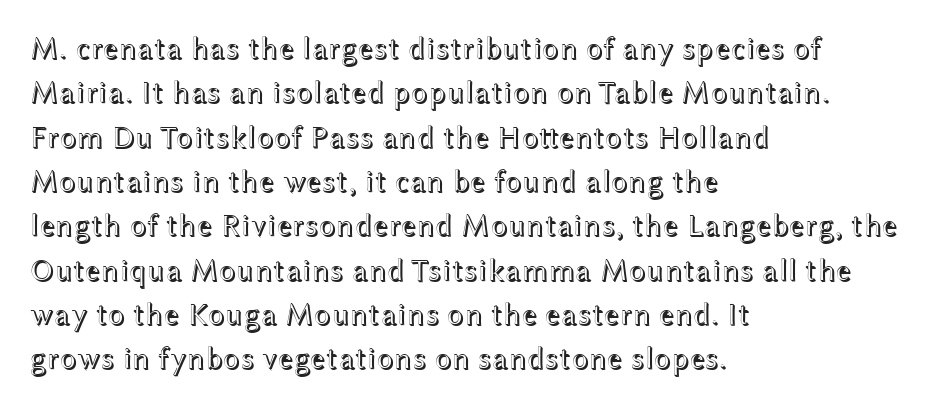
The image shows 31 px wide type, upright; set left-aligned, normal line spacing (1.43x), normal letter spacing, not underlined; a medium x-height.
